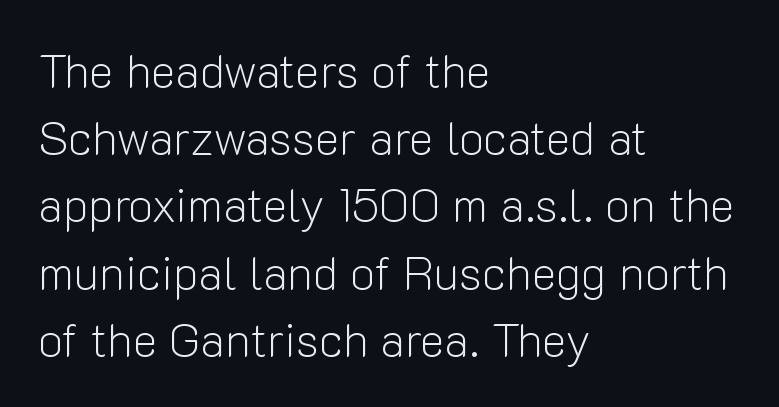
The characters are drawn with everyday or finer stroke widths. The rendering keeps characters at their native spacing. Horizontal bands of white between lines are of average thickness. Is this a fixed-width face? No — the glyphs have proportional, varying widths. All the whitespace from short lines collects on the right.
